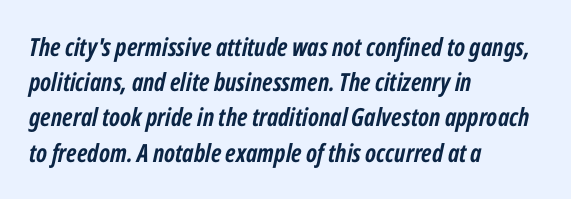
Short note: letters normally spaced. A dark, heavy texture on the line: the type is bold. Is there much room between lines? A standard amount, neither cramped nor airy. The whole block is typeset with a tilt. Caption: multi-line text, flush left, ragged right.
